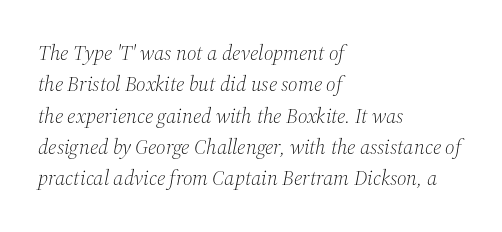
Q: Is the text bold? A: No.
Q: Is the text italic (slanted)? A: Yes, it leans right by about 12 degrees.
Q: Is the text underlined? A: No.
Q: How is the paragraph aligned? A: Left-aligned.
Q: Is the spacing between letters normal or unusually wide? A: Normal.
Q: Is the spacing between lines tight, normal or loose? A: Normal.
